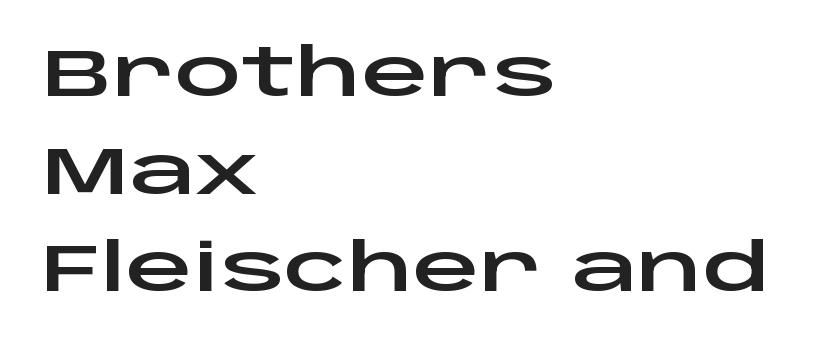
The image shows 66 px wide sans-serif type, upright; set left-aligned, normal line spacing (1.48x), normal letter spacing, not underlined; low stroke contrast and a large x-height.
